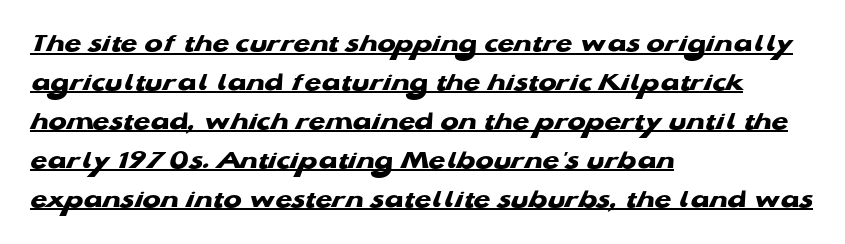
{"bold": "yes", "underline": "yes", "align": "left", "line_spacing": "normal", "line_spacing_ratio": 1.44, "letter_spacing": "normal", "letter_spacing_em": 0.0, "glyph_px": 27}
